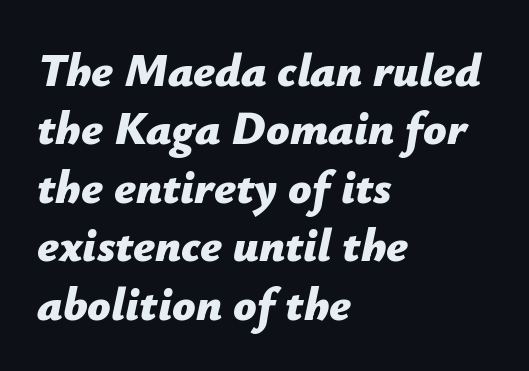
{"italic": "yes", "lean": "right", "slant_degrees": 12, "bold": "yes", "weight": "bold", "width": "normal", "stroke_contrast": "low", "x_height": "medium", "monospaced": "no", "underline": "no", "align": "left", "line_spacing": "normal", "line_spacing_ratio": 1.27, "letter_spacing": "normal", "letter_spacing_em": 0.0, "glyph_px": 46}
